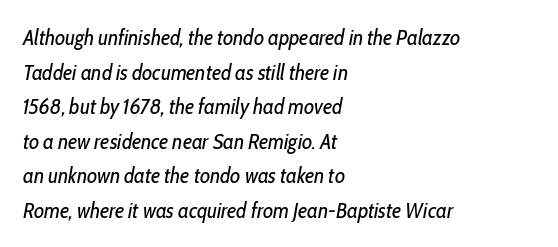
{"italic": "yes", "lean": "right", "slant_degrees": 10, "bold": "no", "underline": "no", "align": "left", "line_spacing": "normal", "line_spacing_ratio": 1.57, "letter_spacing": "normal", "letter_spacing_em": 0.0, "glyph_px": 22}
